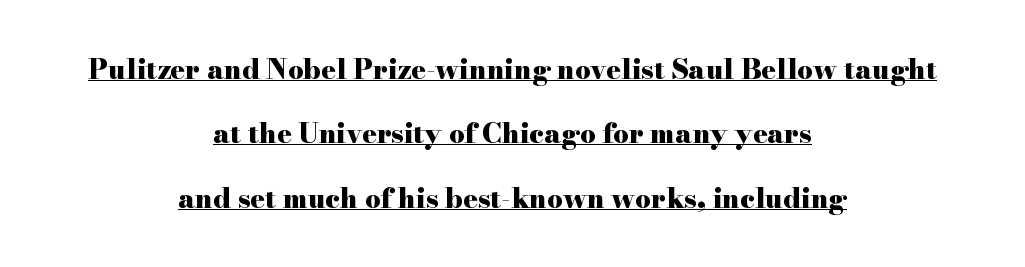
Q: Is the text bold? A: Yes.
Q: Is the text italic (slanted)? A: No, it is upright.
Q: Is the text underlined? A: Yes.
Q: How is the paragraph aligned? A: Centered.
Q: Is the spacing between letters normal or unusually wide? A: Normal.
Q: Is the spacing between lines tight, normal or loose? A: Loose.
